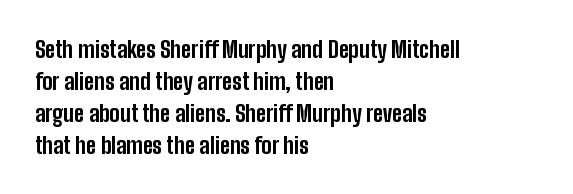
{"italic": "no", "bold": "yes", "underline": "no", "align": "left", "line_spacing": "normal", "line_spacing_ratio": 1.39, "letter_spacing": "normal", "letter_spacing_em": 0.0, "glyph_px": 23}
